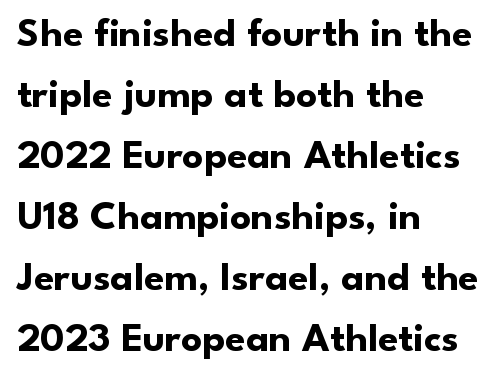
The image shows 41 px bold sans-serif type, upright; set left-aligned, normal line spacing (1.49x), normal letter spacing, not underlined; low stroke contrast and a small x-height.
